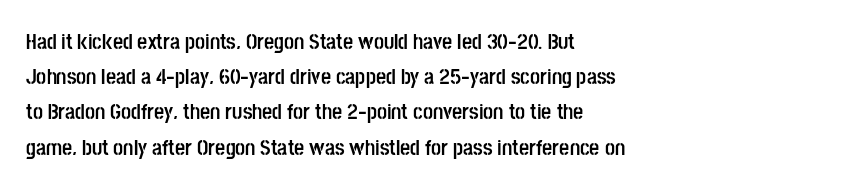
The image shows 22 px bold type, upright; set left-aligned, normal line spacing (1.6x), normal letter spacing, not underlined.
